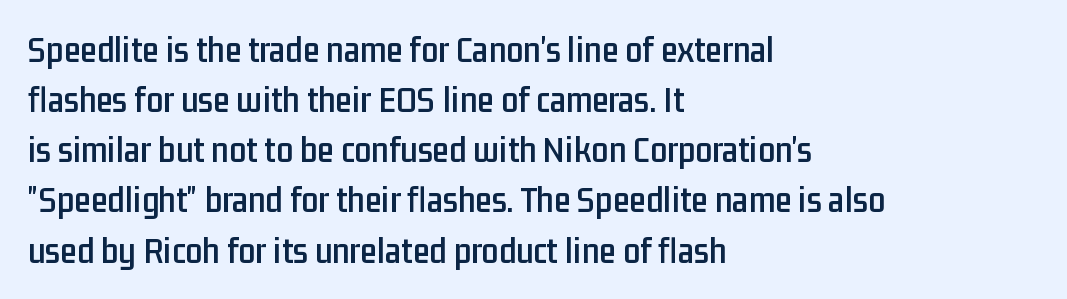
Q: Is the text italic (slanted)? A: No, it is upright.
Q: Is the typeface a serif or a sans-serif typeface? A: Sans-serif.
Q: Is the text underlined? A: No.
Q: How is the paragraph aligned? A: Left-aligned.
Q: Is the spacing between letters normal or unusually wide? A: Normal.
Q: Is the spacing between lines tight, normal or loose? A: Normal.
Q: Width (condensed, normal, or wide)? A: Condensed.
Q: Stroke contrast? A: Low.
Q: x-height? A: Medium.
Q: Monospaced? A: No.
